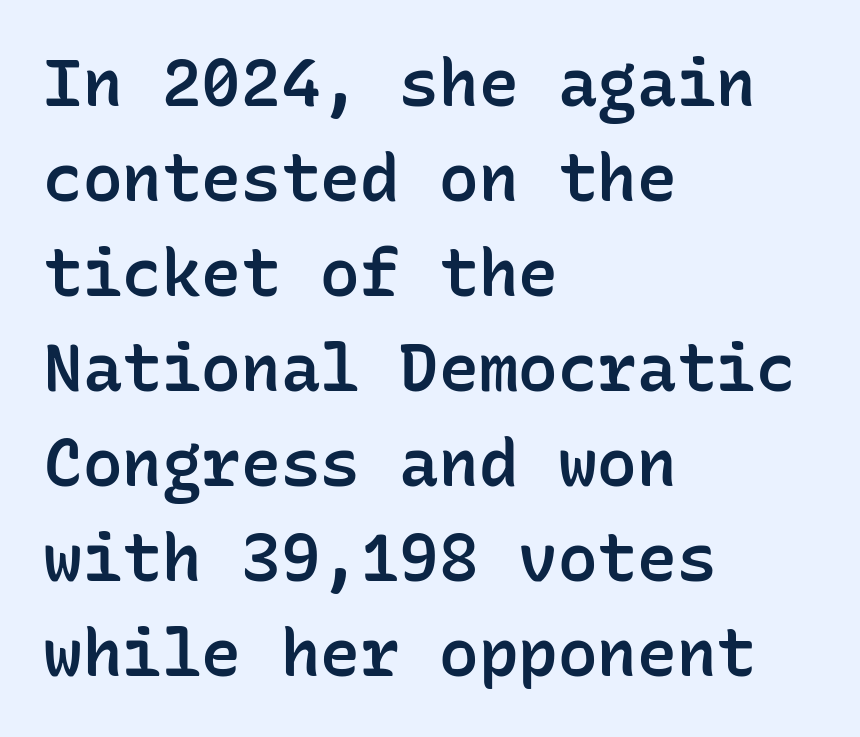
{"serif": "no", "italic": "no", "bold": "semi", "weight": "semibold", "width": "normal", "stroke_contrast": "low", "x_height": "medium", "monospaced": "yes", "underline": "no", "align": "left", "line_spacing": "normal", "line_spacing_ratio": 1.44, "letter_spacing": "normal", "letter_spacing_em": 0.0, "glyph_px": 66}
